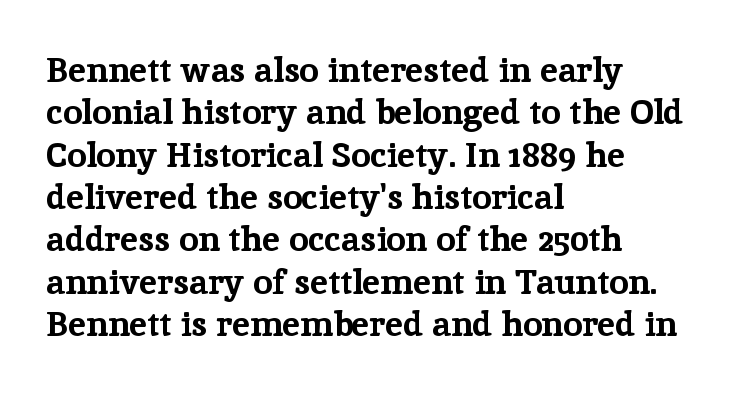
Q: Is the text bold? A: Yes.
Q: Is the text italic (slanted)? A: No, it is upright.
Q: Is the typeface a serif or a sans-serif typeface? A: Serif.
Q: Is the text underlined? A: No.
Q: How is the paragraph aligned? A: Left-aligned.
Q: Is the spacing between letters normal or unusually wide? A: Normal.
Q: Width (condensed, normal, or wide)? A: Normal.
Q: Stroke contrast? A: Low.
Q: x-height? A: Medium.
Q: Monospaced? A: No.
